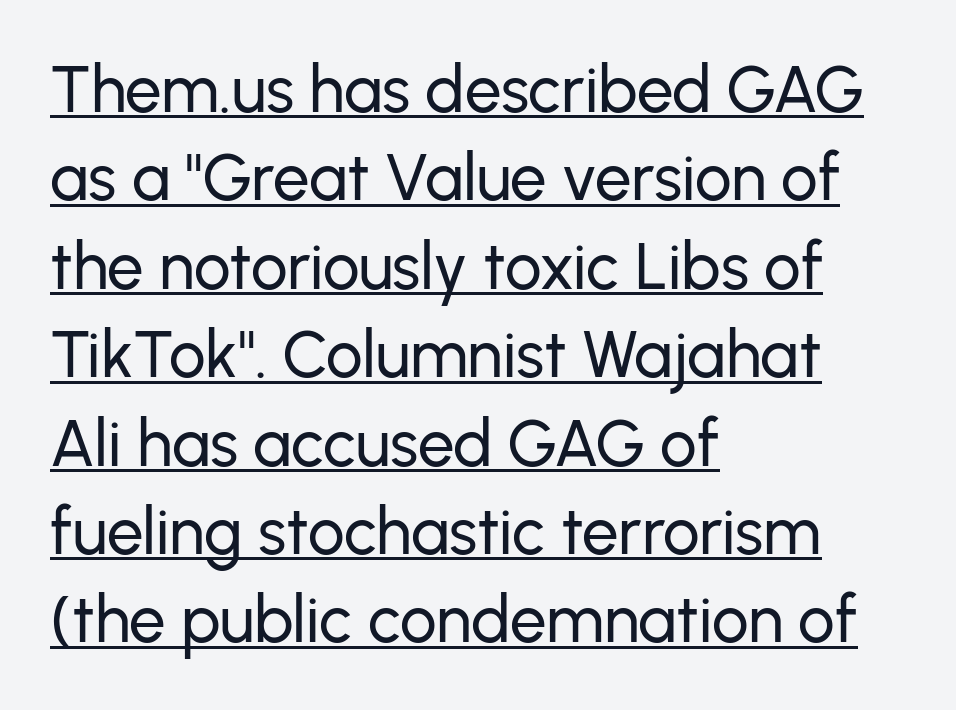
The image shows 65 px sans-serif type, upright; set left-aligned, normal line spacing (1.36x), normal letter spacing, underlined; low stroke contrast and a medium x-height.
